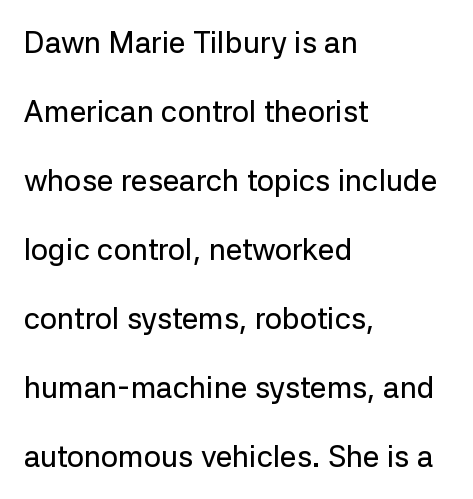
Q: Is the text italic (slanted)? A: No, it is upright.
Q: Is the typeface a serif or a sans-serif typeface? A: Sans-serif.
Q: Is the text underlined? A: No.
Q: How is the paragraph aligned? A: Left-aligned.
Q: Is the spacing between letters normal or unusually wide? A: Normal.
Q: Is the spacing between lines tight, normal or loose? A: Loose.
Q: Width (condensed, normal, or wide)? A: Normal.
Q: Stroke contrast? A: Low.
Q: x-height? A: Medium.
Q: Monospaced? A: No.
